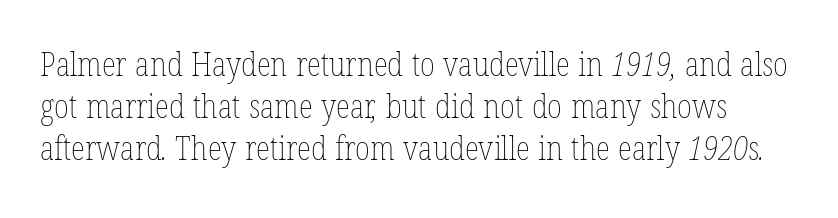
The vertical gap from one line to the next is medium. The strip under each line holds only bare page. These glyphs show unthickened strokes, regular width or finer. The letters advance in unequal steps, a hallmark of proportional type. These lines keep a tight, regular rhythm from letter to letter.
